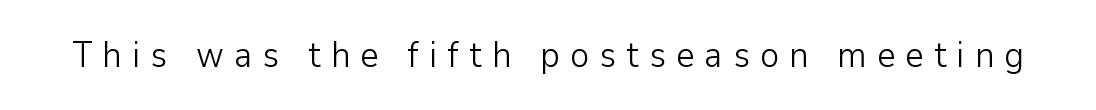
The image shows 36 px light sans-serif type, upright; set unusually wide letter spacing (+0.28 em), not underlined; low stroke contrast and a medium x-height.
